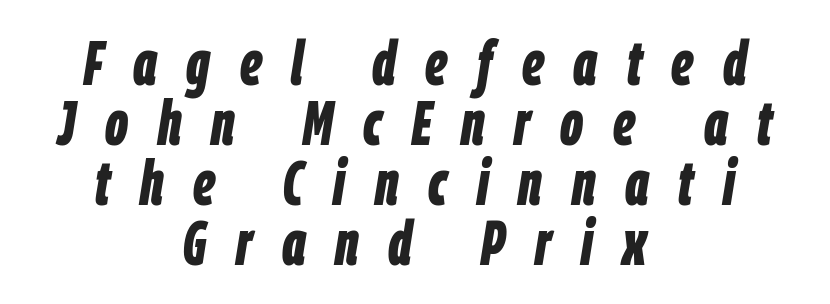
Q: Is the text bold? A: Yes.
Q: Is the text italic (slanted)? A: Yes, it leans right by about 9 degrees.
Q: Is the text underlined? A: No.
Q: How is the paragraph aligned? A: Centered.
Q: Is the spacing between letters normal or unusually wide? A: Unusually wide.
Q: Is the spacing between lines tight, normal or loose? A: Tight.
Q: Width (condensed, normal, or wide)? A: Condensed.
Q: Stroke contrast? A: Low.
Q: x-height? A: Large.
Q: Monospaced? A: No.
